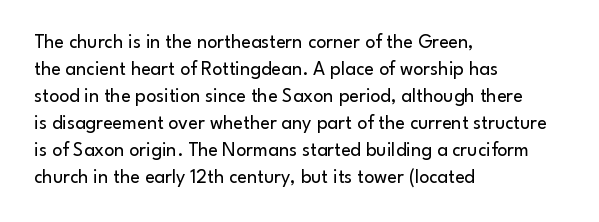
The image shows 20 px text type, upright; set left-aligned, normal line spacing (1.35x), normal letter spacing, not underlined.
